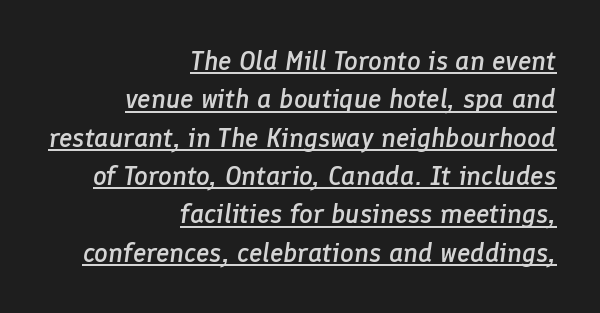
{"italic": "yes", "lean": "right", "slant_degrees": 8, "bold": "semi", "underline": "yes", "align": "right", "line_spacing": "normal", "line_spacing_ratio": 1.42, "letter_spacing": "normal", "letter_spacing_em": 0.0, "glyph_px": 27}
